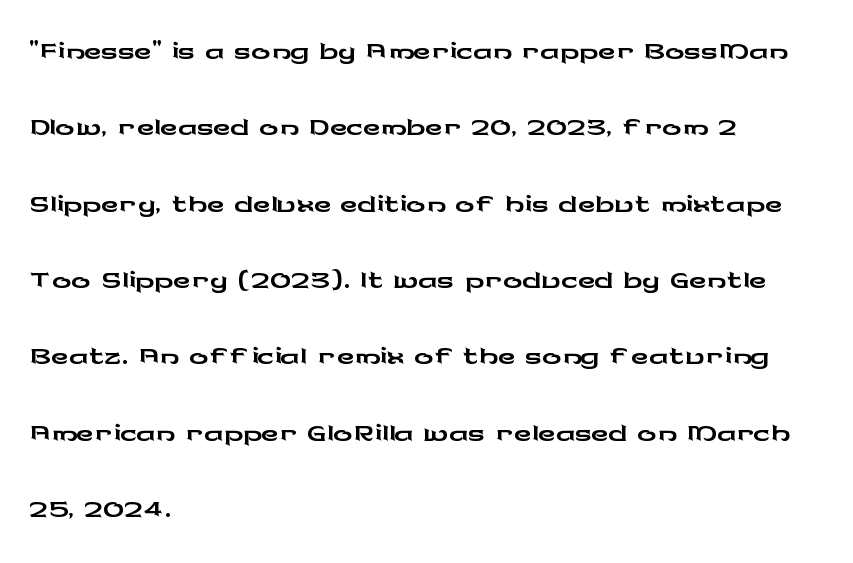
The face used here is a sans, in the tradition of grotesques and geometrics. Descender tails drop into unmarked territory. The paragraph shown leans on its left margin. Standard letterfit; no display-style spreading of the glyphs. What's the leading like? Ordinary, nothing unusual.
